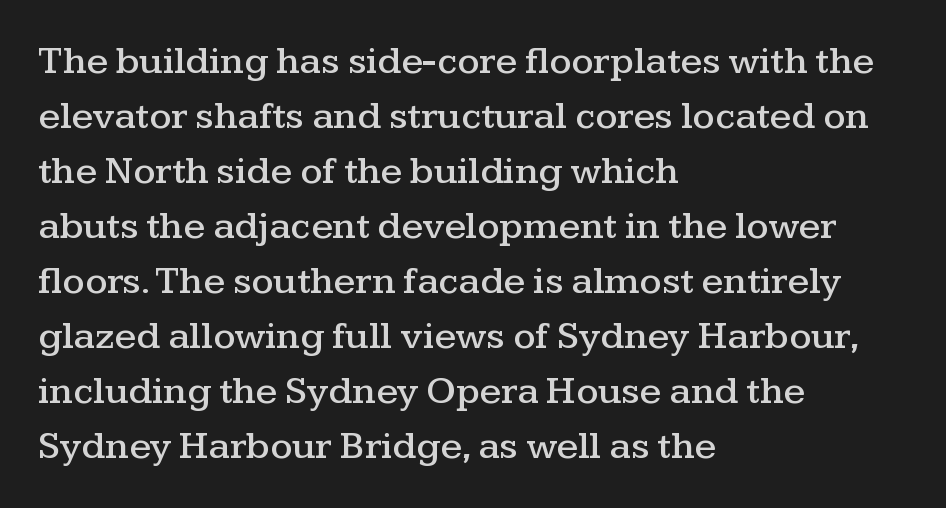
Small tapered or slab feet sit at the stroke ends, so this counts as serif. Nobody drew a line under any word here. Every row of glyphs begins at an identical x-position on the left. Tall strokes in this sample are plumb rather than angled.
